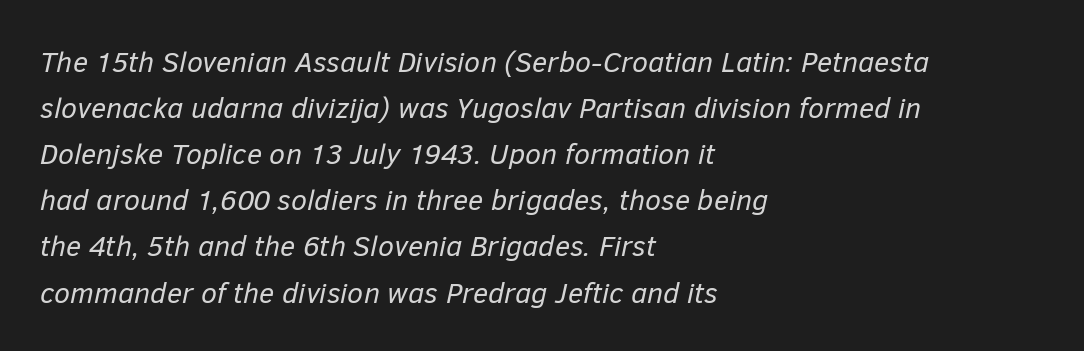
{"italic": "yes", "lean": "right", "slant_degrees": 12, "bold": "no", "weight": "regular", "width": "normal", "stroke_contrast": "low", "x_height": "medium", "monospaced": "no", "underline": "no", "align": "left", "line_spacing": "normal", "line_spacing_ratio": 1.59, "letter_spacing": "normal", "letter_spacing_em": 0.0, "glyph_px": 29}
